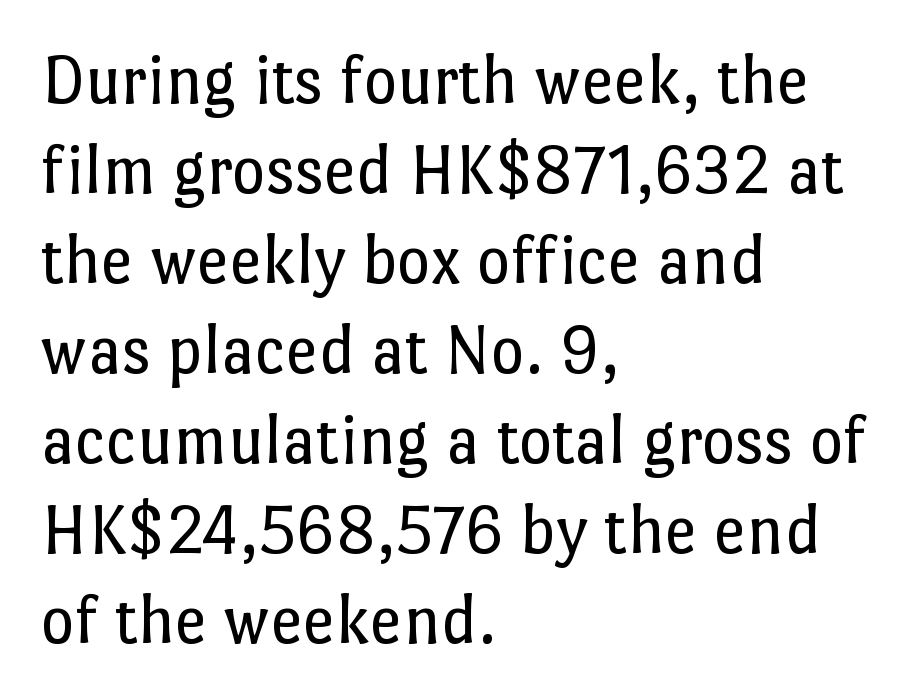
No italicization has been applied; the sample stays upright. Line beginnings align vertically; line endings do not. Nobody touched the tracking dial on this one. Here the designer chose a conventional face with non-uniform glyph widths. The passage shown stacks its lines at a standard gap.
